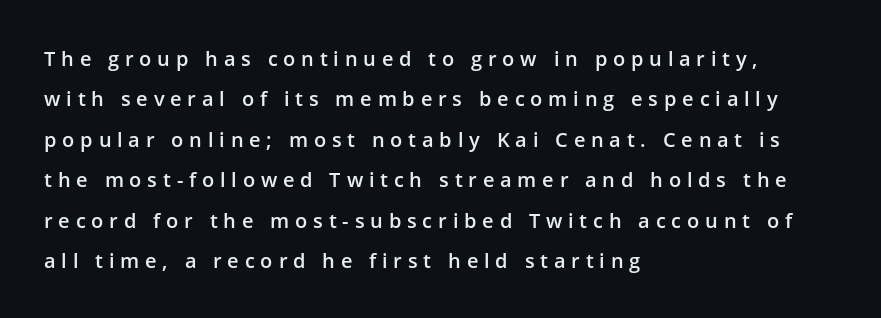
Q: Is the text bold? A: Semi-bold.
Q: Is the text italic (slanted)? A: No, it is upright.
Q: Is the text underlined? A: No.
Q: How is the paragraph aligned? A: Left-aligned.
Q: Is the spacing between letters normal or unusually wide? A: Unusually wide.
Q: Is the spacing between lines tight, normal or loose? A: Loose.
